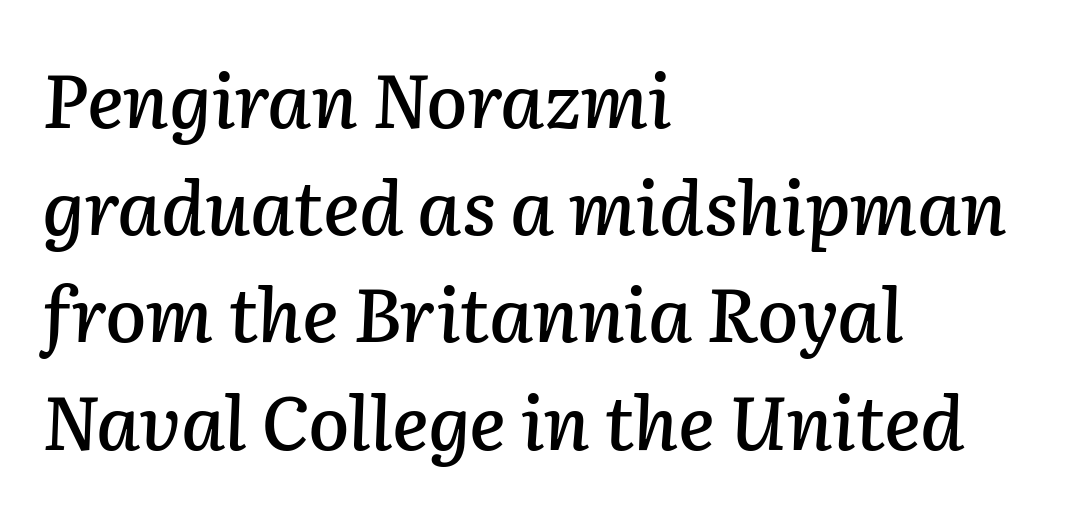
Short note: letters normally spaced. The baseline area is clear. Normally led — the rows are evenly, conventionally spaced. These lines were composed using italics. This sample is left-justified, so line endings fall wherever the words run out.
